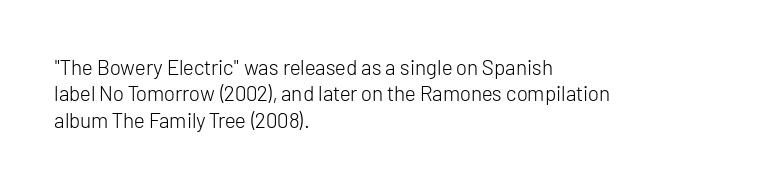
The rendering uses a moderate line-height, typical for paragraphs. Only glyphs here, with clear space below each row. The passage is arranged the way most books set body copy — flush left. Spacing between characters is what you'd get straight out of the box.
